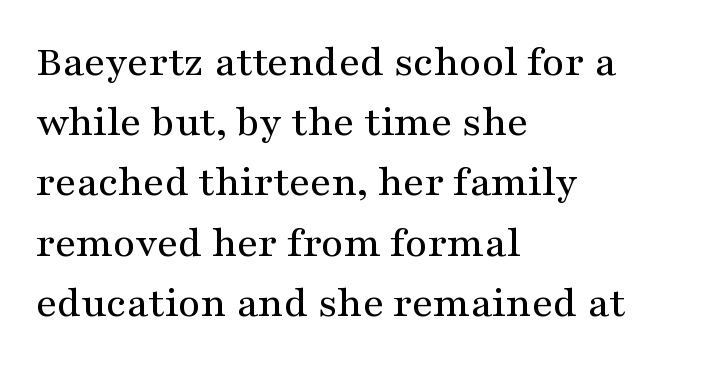
{"serif": "yes", "italic": "no", "width": "wide", "stroke_contrast": "medium", "x_height": "medium", "monospaced": "no", "underline": "no", "align": "left", "line_spacing": "normal", "line_spacing_ratio": 1.4, "letter_spacing": "normal", "letter_spacing_em": 0.0, "glyph_px": 43}
